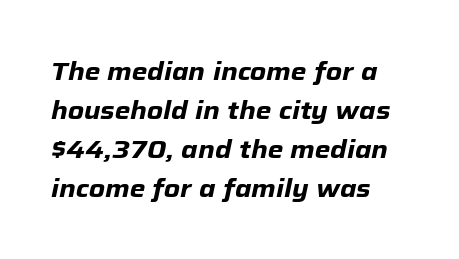
Q: Is the text bold? A: Yes.
Q: Is the text italic (slanted)? A: Yes, it leans right by about 12 degrees.
Q: Is the text underlined? A: No.
Q: How is the paragraph aligned? A: Left-aligned.
Q: Is the spacing between letters normal or unusually wide? A: Normal.
Q: Is the spacing between lines tight, normal or loose? A: Normal.
